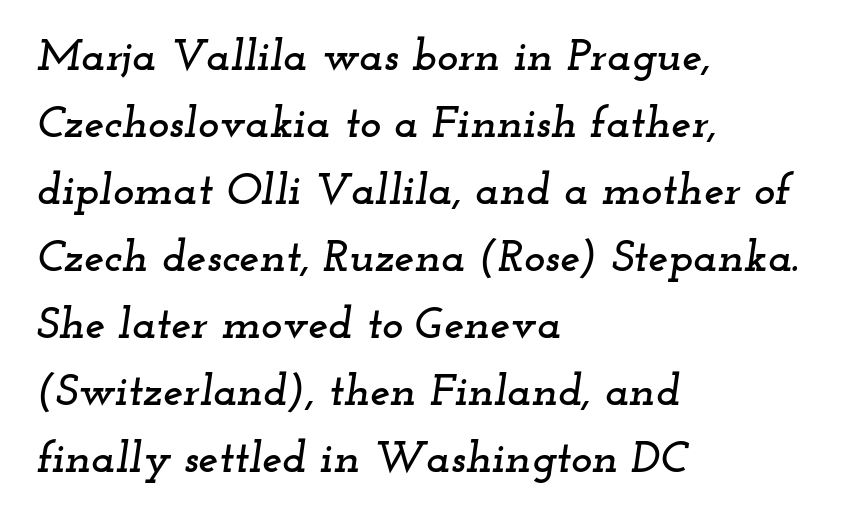
Q: Is the text italic (slanted)? A: Yes, it leans right by about 12 degrees.
Q: Is the typeface a serif or a sans-serif typeface? A: Serif.
Q: Is the text underlined? A: No.
Q: How is the paragraph aligned? A: Left-aligned.
Q: Is the spacing between letters normal or unusually wide? A: Normal.
Q: Is the spacing between lines tight, normal or loose? A: Normal.
Q: Width (condensed, normal, or wide)? A: Wide.
Q: Stroke contrast? A: Low.
Q: x-height? A: Small.
Q: Monospaced? A: No.
